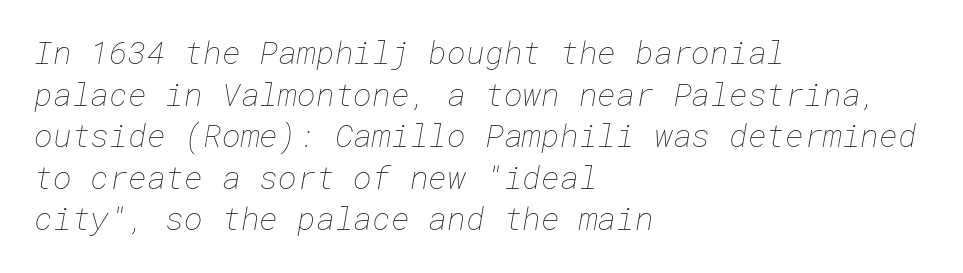
The image shows 32 px thin type; set left-aligned, normal line spacing (1.3x), normal letter spacing, not underlined; low stroke contrast and a medium x-height.
